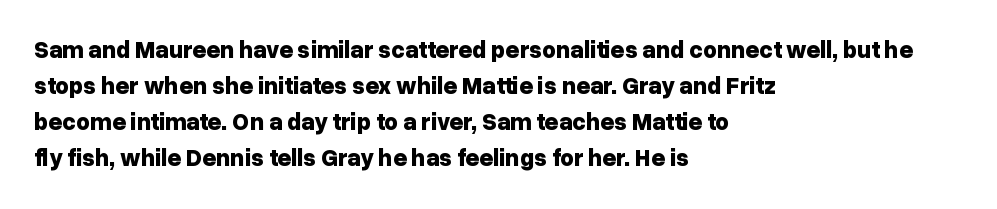
These lines are set flush left with a ragged right edge. Upright lettering throughout. Compared with typical body copy, the letter spacing here is the same. The line-height multiplier appears to be the usual default.
